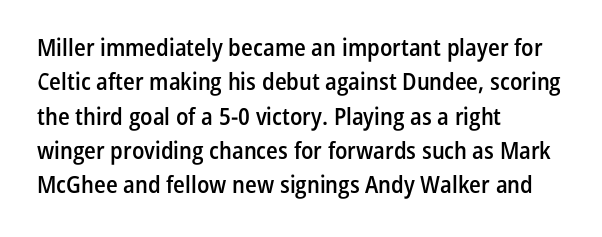
Q: Is the text bold? A: Semi-bold.
Q: Is the text italic (slanted)? A: No, it is upright.
Q: Is the text underlined? A: No.
Q: How is the paragraph aligned? A: Left-aligned.
Q: Is the spacing between letters normal or unusually wide? A: Normal.
Q: Is the spacing between lines tight, normal or loose? A: Normal.
